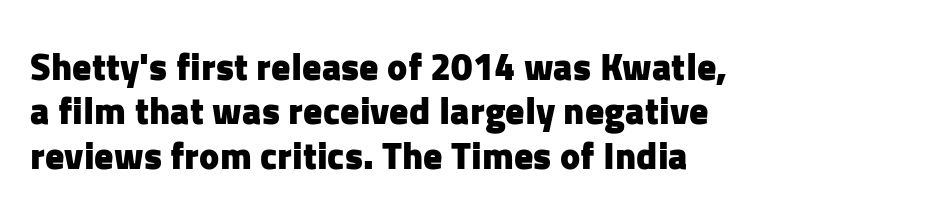
Q: Is the text bold? A: Yes.
Q: Is the text italic (slanted)? A: No, it is upright.
Q: Is the typeface a serif or a sans-serif typeface? A: Sans-serif.
Q: Is the text underlined? A: No.
Q: How is the paragraph aligned? A: Left-aligned.
Q: Is the spacing between letters normal or unusually wide? A: Normal.
Q: Width (condensed, normal, or wide)? A: Normal.
Q: Stroke contrast? A: Low.
Q: x-height? A: Medium.
Q: Monospaced? A: No.
